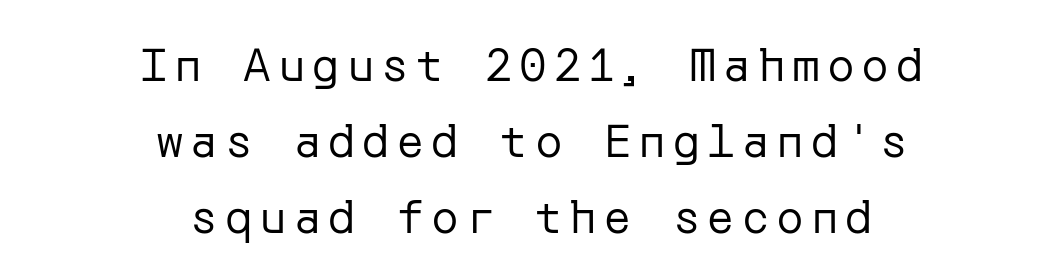
The image shows 46 px regular-weight sans-serif type, upright; set centered, normal line spacing (1.65x), not underlined; low stroke contrast and a medium x-height.
